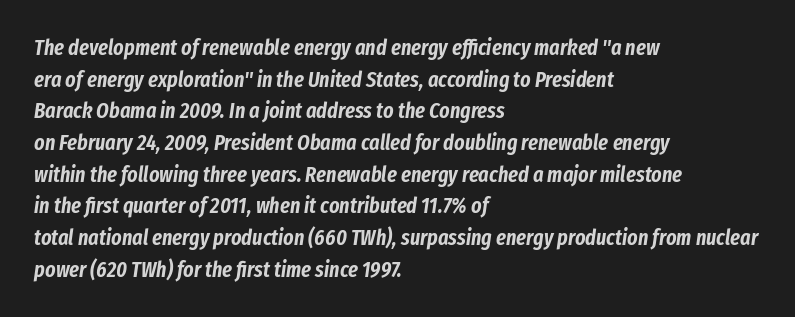
Teacher's note: observe the even left margin — that is flush-left alignment. Default kerning and tracking; the words read as compact shapes. Tall strokes in this sample are angled rather than plumb. The space directly below the letters is spotless. Interline gaps are of average width in this sample.
